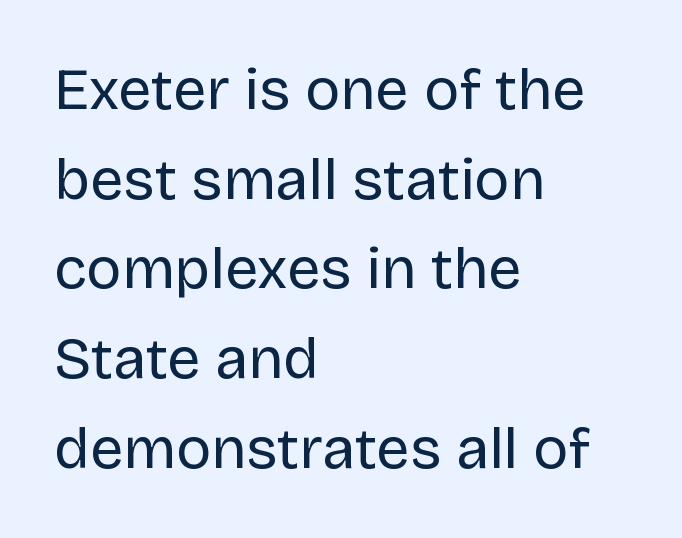
The image shows 59 px regular-weight sans-serif type, upright; set left-aligned, normal line spacing (1.52x), normal letter spacing, not underlined; low stroke contrast and a large x-height.
